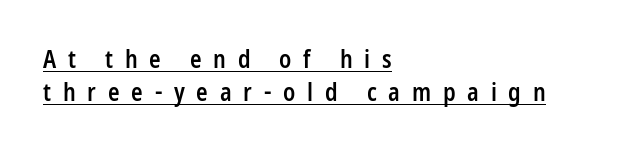
The image shows 24 px text type, upright; set left-aligned, normal line spacing (1.37x), unusually wide letter spacing (+0.49 em), underlined.
